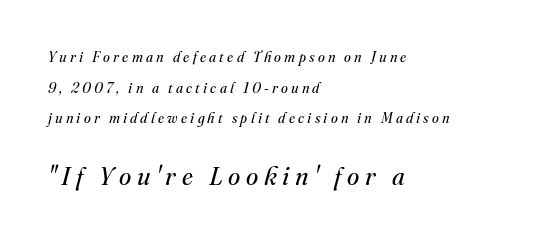
Q: Is the text bold? A: No.
Q: Is the text italic (slanted)? A: Yes, it leans right by about 16 degrees.
Q: Is the text underlined? A: No.
Q: How is the paragraph aligned? A: Left-aligned.
Q: Is the spacing between letters normal or unusually wide? A: Unusually wide.
Q: Is the spacing between lines tight, normal or loose? A: Loose.
Q: Which block of text is set in a larger size, the first (top) or the second (bottom)? A: The second (bottom) one.
